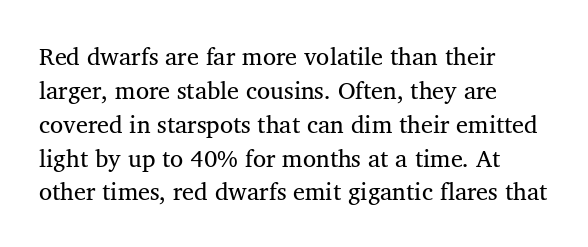
Q: Is the text bold? A: No.
Q: Is the text italic (slanted)? A: No, it is upright.
Q: Is the text underlined? A: No.
Q: How is the paragraph aligned? A: Left-aligned.
Q: Is the spacing between letters normal or unusually wide? A: Normal.
Q: Is the spacing between lines tight, normal or loose? A: Normal.
